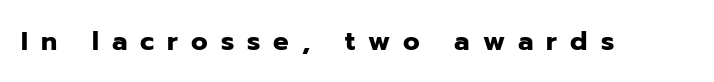
Q: Is the text bold? A: Yes.
Q: Is the text italic (slanted)? A: No, it is upright.
Q: Is the text underlined? A: No.
Q: Is the spacing between letters normal or unusually wide? A: Unusually wide.
